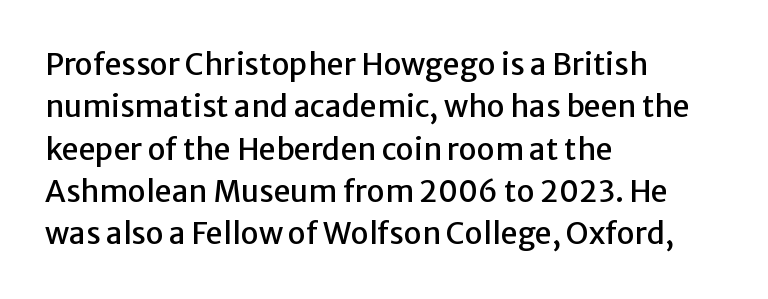
Q: Is the text italic (slanted)? A: No, it is upright.
Q: Is the typeface a serif or a sans-serif typeface? A: Sans-serif.
Q: Is the text underlined? A: No.
Q: How is the paragraph aligned? A: Left-aligned.
Q: Is the spacing between letters normal or unusually wide? A: Normal.
Q: Is the spacing between lines tight, normal or loose? A: Normal.
Q: Width (condensed, normal, or wide)? A: Normal.
Q: Stroke contrast? A: Low.
Q: x-height? A: Medium.
Q: Monospaced? A: No.
